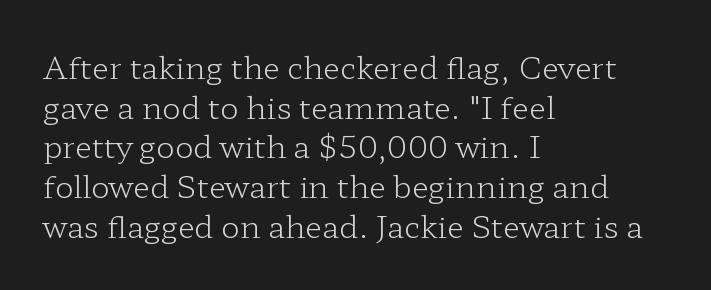
The rows are spaced the way most documents space them. Letter spacing: default. Notice how the passage keeps a crisp vertical edge on the left only. In terms of posture, this sample is upright. The area under the type is left untouched. Small tapered or slab feet sit at the stroke ends, so this counts as serif.
